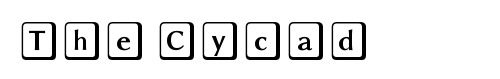
The image shows 39 px wide type, upright; set normal letter spacing, not underlined; a large x-height.
